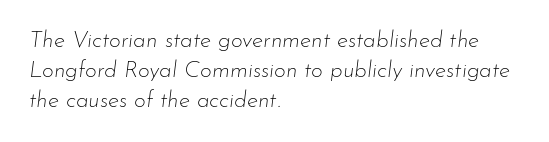
There is no visible air inserted between adjacent glyphs. Underlining? Definitely not there. The rendering uses a moderate line-height, typical for paragraphs. The paragraph has a hard left edge and a soft right edge. The rendering applies a slant to the glyphs.
